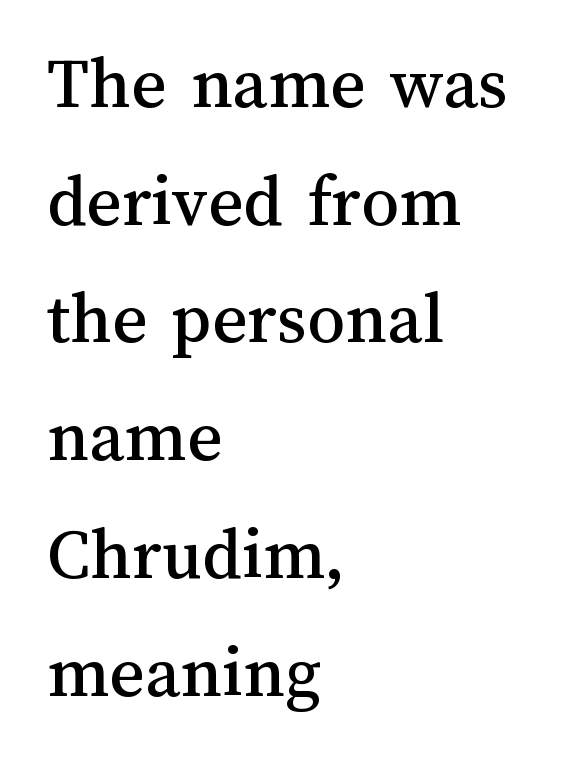
Q: Is the text italic (slanted)? A: No, it is upright.
Q: Is the text underlined? A: No.
Q: How is the paragraph aligned? A: Left-aligned.
Q: Is the spacing between letters normal or unusually wide? A: Normal.
Q: Is the spacing between lines tight, normal or loose? A: Normal.
Q: Width (condensed, normal, or wide)? A: Normal.
Q: Stroke contrast? A: Medium.
Q: x-height? A: Medium.
Q: Monospaced? A: No.
